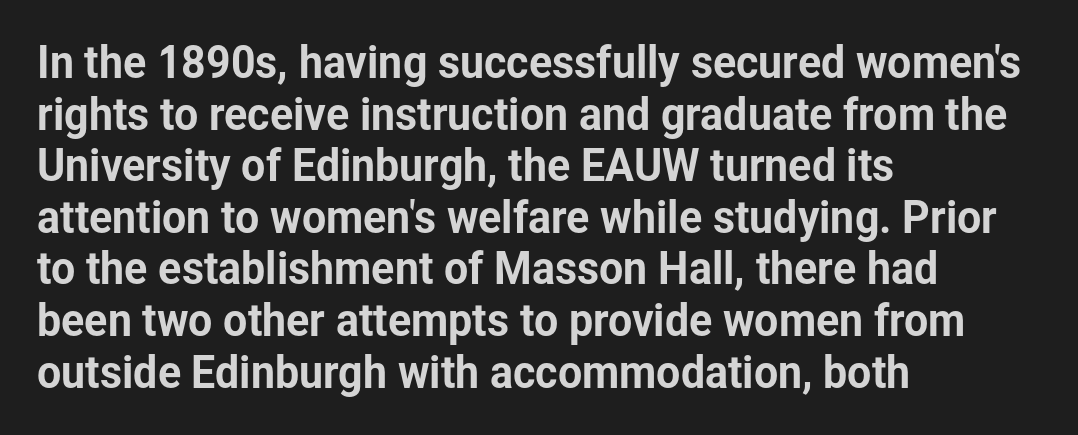
Q: Is the text italic (slanted)? A: No, it is upright.
Q: Is the typeface a serif or a sans-serif typeface? A: Sans-serif.
Q: Is the text underlined? A: No.
Q: How is the paragraph aligned? A: Left-aligned.
Q: Is the spacing between letters normal or unusually wide? A: Normal.
Q: Width (condensed, normal, or wide)? A: Normal.
Q: Stroke contrast? A: Low.
Q: x-height? A: Medium.
Q: Monospaced? A: No.
